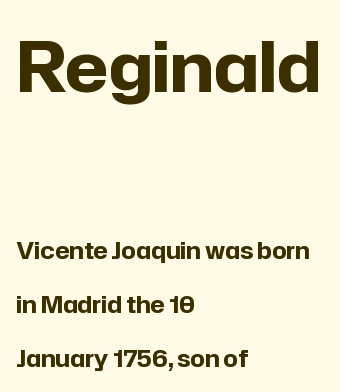
There is no visible air inserted between adjacent glyphs. Typographically, this falls in the sans-serif category. Size hierarchy here favors the leading block over the trailing one. The strokes are fattened all the way to bold. Honestly, there is no underline to notice here at all.
